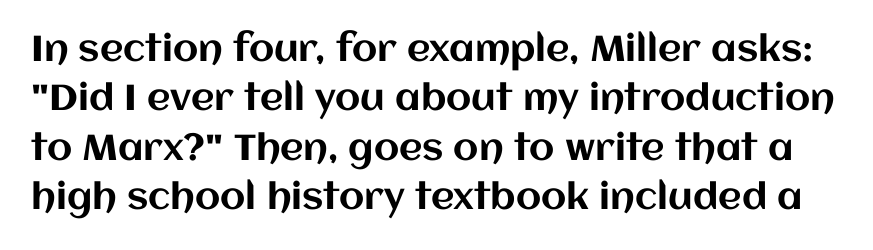
The rendering uses natural spacing where letterforms have individual widths. Is the letter spacing exaggerated? No — it looks like the ordinary default. Underline: absent. Vertically, the passage feels balanced, rows spaced as you'd expect.
